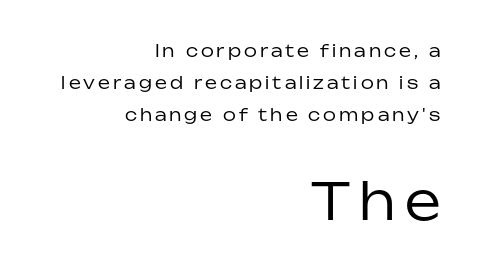
The image shows 51 px regular-weight sans-serif type, upright; set right-aligned, line spacing 1.89x, not underlined; the second (bottom) block is 3.0x larger; low stroke contrast and a medium x-height.
